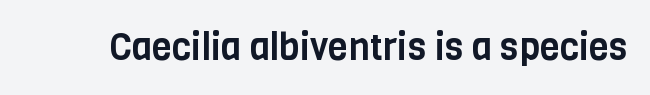
Q: Is the text italic (slanted)? A: No, it is upright.
Q: Is the typeface a serif or a sans-serif typeface? A: Sans-serif.
Q: Is the text underlined? A: No.
Q: Is the spacing between letters normal or unusually wide? A: Normal.
Q: Width (condensed, normal, or wide)? A: Condensed.
Q: Stroke contrast? A: Low.
Q: x-height? A: Large.
Q: Monospaced? A: No.
